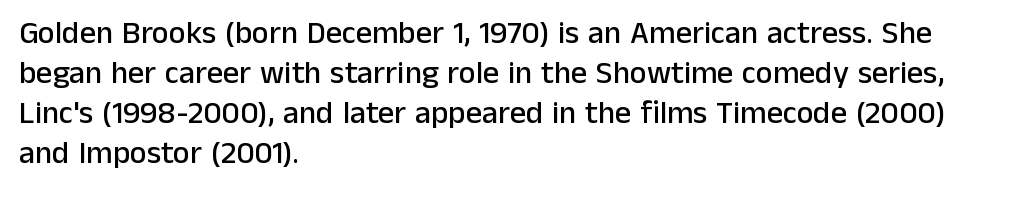
Q: Is the text italic (slanted)? A: No, it is upright.
Q: Is the typeface a serif or a sans-serif typeface? A: Sans-serif.
Q: Is the text underlined? A: No.
Q: How is the paragraph aligned? A: Left-aligned.
Q: Is the spacing between letters normal or unusually wide? A: Normal.
Q: Is the spacing between lines tight, normal or loose? A: Normal.
Q: Width (condensed, normal, or wide)? A: Normal.
Q: Stroke contrast? A: Low.
Q: x-height? A: Medium.
Q: Monospaced? A: No.
